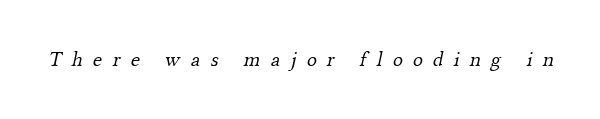
{"bold": "no", "underline": "no", "letter_spacing": "wide", "letter_spacing_em": 0.49, "glyph_px": 21}
